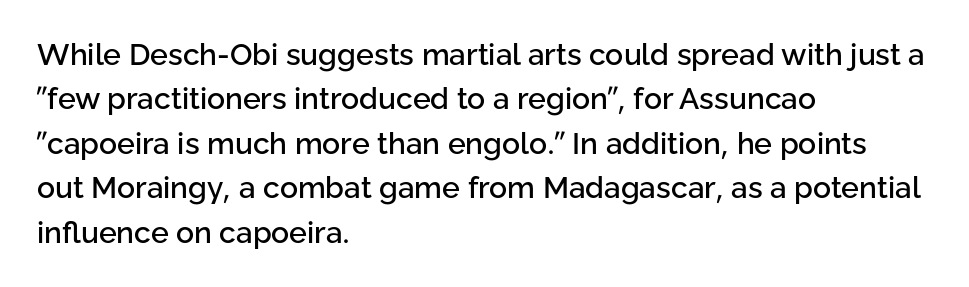
Each letter's strokes conclude bluntly, with no projecting serifs. The letters sit at their default tracking, neither squeezed nor spread. The paragraph shown leans on its left margin. Quick note: underline off.
